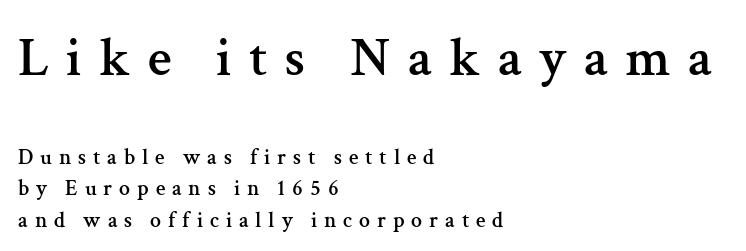
The zone under the glyphs is completely vacant. Italic: no, the glyphs are upright roman. Look at the glyph heights: the upper group is clearly the bigger setting. This sample keeps an unexceptional amount of space between lines. This sample uses expanded letter spacing, leaving extra air between glyphs.
